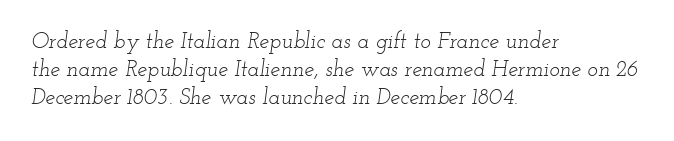
Q: Is the text bold? A: No.
Q: Is the text italic (slanted)? A: Yes, it leans right by about 12 degrees.
Q: Is the text underlined? A: No.
Q: How is the paragraph aligned? A: Left-aligned.
Q: Is the spacing between letters normal or unusually wide? A: Normal.
Q: Is the spacing between lines tight, normal or loose? A: Normal.
